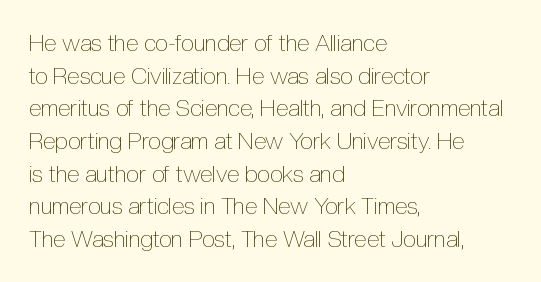
The image shows 23 px text type, upright; set left-aligned, normal line spacing (1.42x), normal letter spacing, not underlined.
